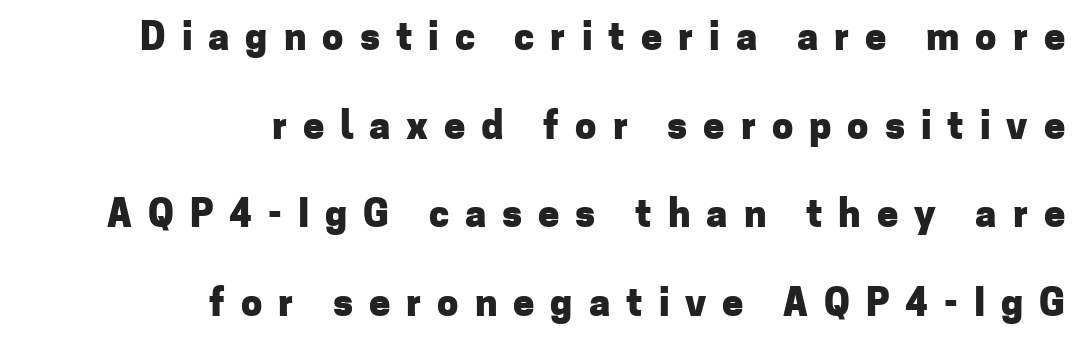
The vertical gap from one line to the next is large. The designer went with a sans here, leaving each stem footless. Is the type bold? Yes — the strokes are clearly thick and heavy. Compared with a flush-left layout, this one pins lines to the opposite, right side. Loose tracking; the words dissolve into strings of separated letters. Varying glyph widths throughout — classic text-font behaviour.
